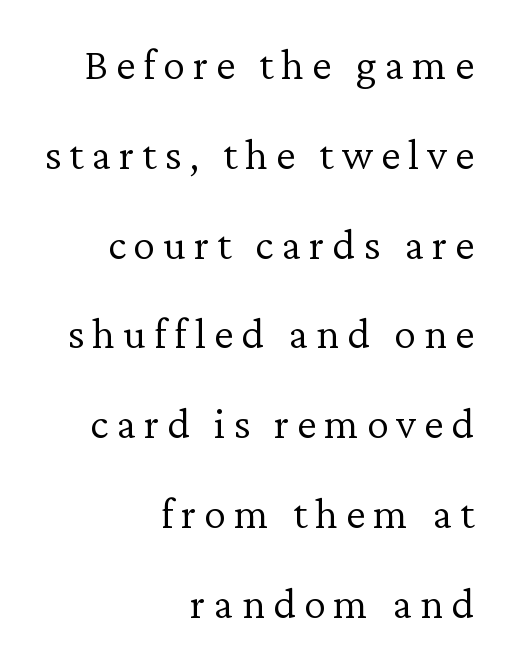
Each row of text sits above clean, open space. Small tapered or slab feet sit at the stroke ends, so this counts as serif. Weight: in the light-to-regular range. Every row of glyphs terminates at an identical x-position on the right. Airy leading.
